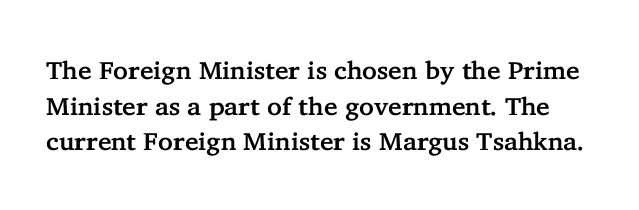
The image shows 25 px text type, upright; set normal line spacing (1.43x), normal letter spacing, not underlined.
